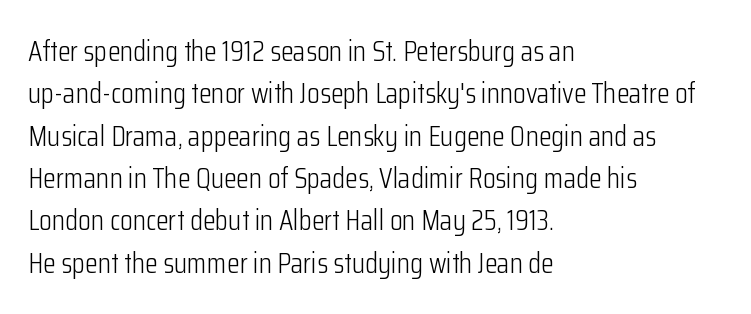
The image shows 29 px light, condensed sans-serif type, upright; set left-aligned, normal line spacing (1.46x), normal letter spacing, not underlined; low stroke contrast and a medium x-height.
